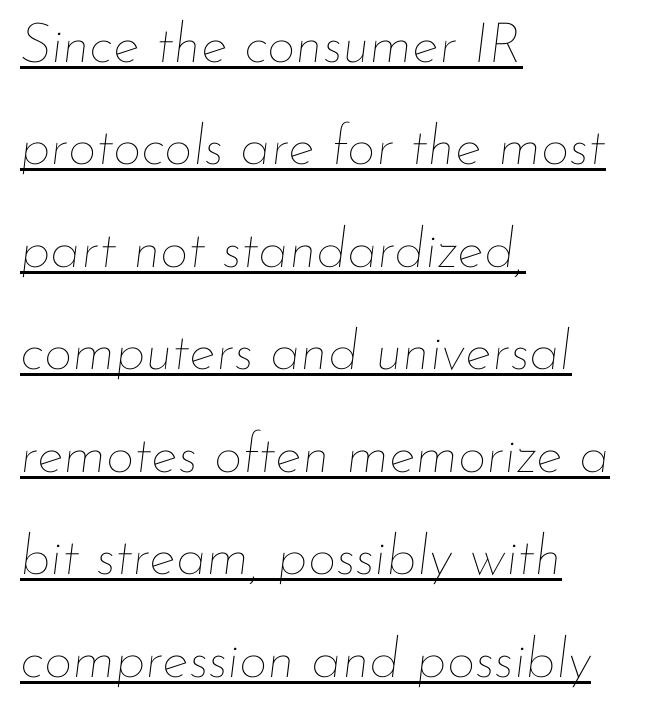
{"italic": "yes", "lean": "right", "slant_degrees": 7, "bold": "no", "weight": "thin", "width": "normal", "stroke_contrast": "low", "x_height": "small", "monospaced": "no", "underline": "yes", "align": "left", "line_spacing_ratio": 1.83, "letter_spacing": "normal", "letter_spacing_em": 0.0, "glyph_px": 56}
